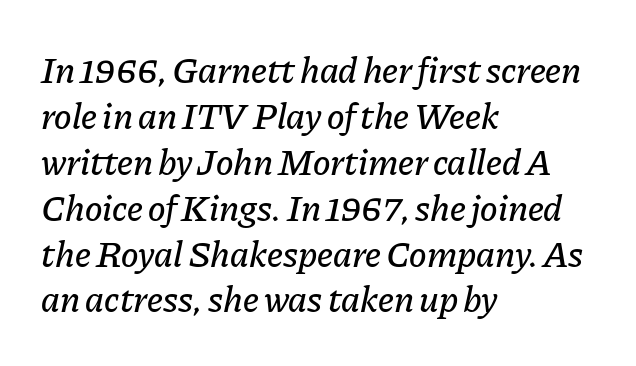
Q: Is the text italic (slanted)? A: Yes, it leans right by about 11 degrees.
Q: Is the text underlined? A: No.
Q: How is the paragraph aligned? A: Left-aligned.
Q: Is the spacing between letters normal or unusually wide? A: Normal.
Q: Width (condensed, normal, or wide)? A: Normal.
Q: Stroke contrast? A: Low.
Q: x-height? A: Medium.
Q: Monospaced? A: No.
